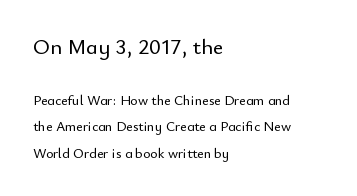
The image shows 22 px text type, upright; set left-aligned, line spacing 1.88x, normal letter spacing, not underlined; the first (top) block is 1.57x larger.
